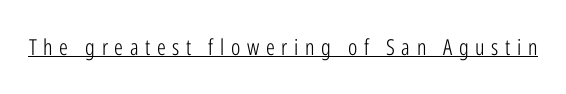
It's the straight-up-and-down kind of type. You could only call the tracking loose — the letters float apart. Weight: regular or lighter. Does a line run under the words? Yes, clearly.
